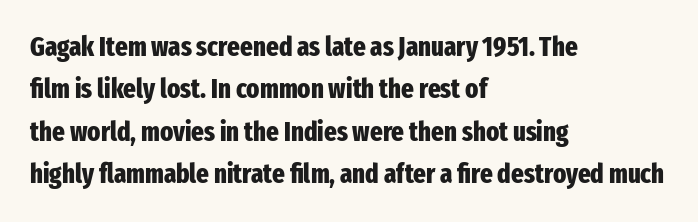
Q: Is the text bold? A: Yes.
Q: Is the text italic (slanted)? A: No, it is upright.
Q: Is the text underlined? A: No.
Q: How is the paragraph aligned? A: Left-aligned.
Q: Is the spacing between letters normal or unusually wide? A: Normal.
Q: Is the spacing between lines tight, normal or loose? A: Normal.
